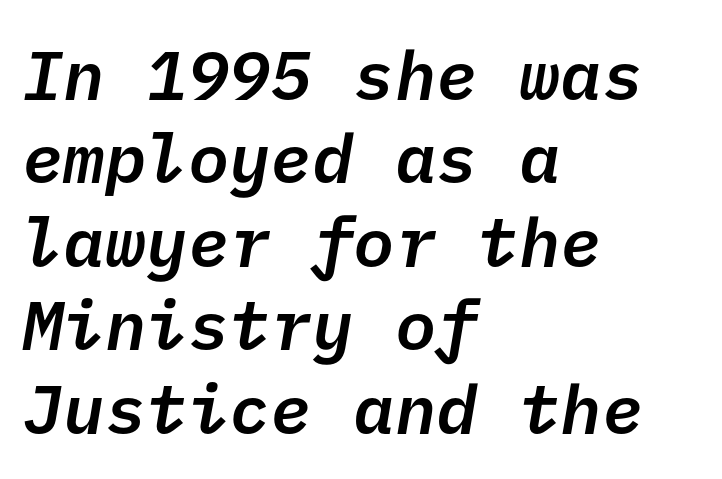
Strokes here are thickened, but only to semibold level. Each letter's strokes conclude bluntly, with no projecting serifs. Inter-character spacing is left at the font's built-in metrics. A bare baseline throughout the passage. The text block is weighted toward the left margin, trailing off unevenly rightward.
